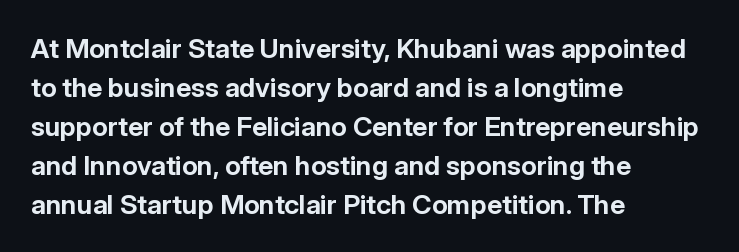
{"italic": "no", "bold": "yes", "underline": "no", "align": "left", "line_spacing": "normal", "line_spacing_ratio": 1.44, "letter_spacing": "normal", "letter_spacing_em": 0.0, "glyph_px": 27}
